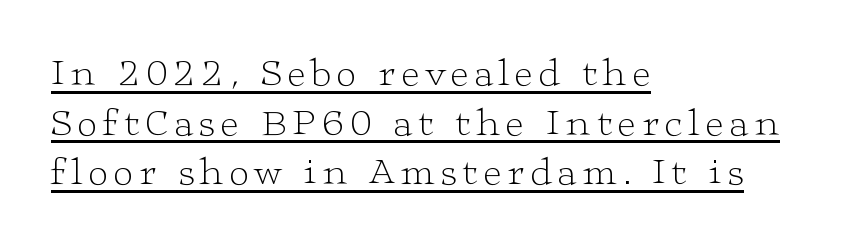
Q: Is the text bold? A: No.
Q: Is the text italic (slanted)? A: No, it is upright.
Q: Is the typeface a serif or a sans-serif typeface? A: Serif.
Q: Is the text underlined? A: Yes.
Q: How is the paragraph aligned? A: Left-aligned.
Q: Is the spacing between lines tight, normal or loose? A: Normal.
Q: Width (condensed, normal, or wide)? A: Wide.
Q: Stroke contrast? A: Low.
Q: x-height? A: Medium.
Q: Monospaced? A: No.
